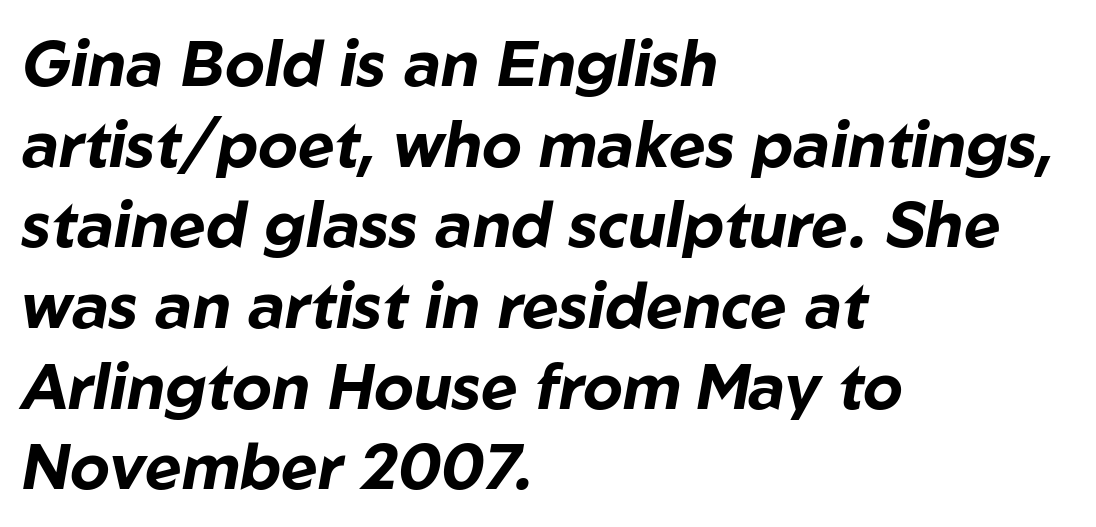
The image shows 63 px bold type, italic (leaning right); set left-aligned, normal line spacing (1.28x), normal letter spacing, not underlined; low stroke contrast and a medium x-height.
